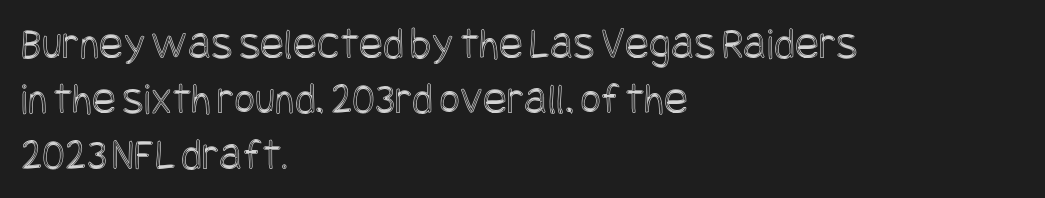
The image shows 45 px condensed type, upright; set left-aligned, line spacing 1.23x, normal letter spacing, not underlined; a large x-height.
